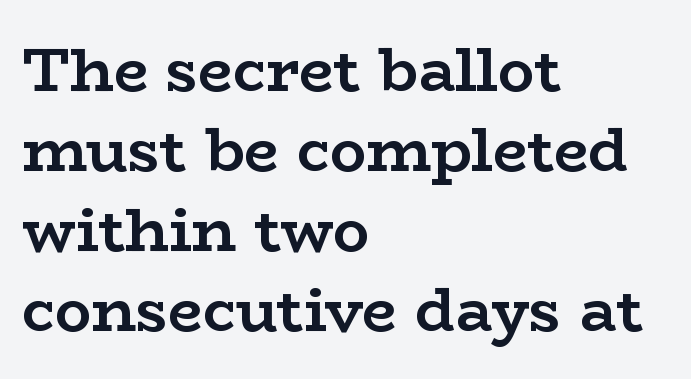
{"serif": "yes", "italic": "no", "bold": "yes", "weight": "semibold", "width": "wide", "stroke_contrast": "low", "x_height": "medium", "monospaced": "no", "underline": "no", "align": "left", "line_spacing": "normal", "line_spacing_ratio": 1.31, "letter_spacing": "normal", "letter_spacing_em": 0.0, "glyph_px": 61}
